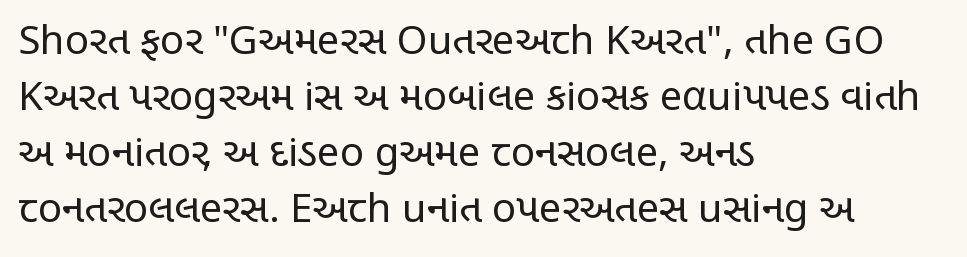
{"serif": "no", "italic": "no", "bold": "no", "weight": "regular", "width": "condensed", "stroke_contrast": "low", "x_height": "large", "monospaced": "no", "underline": "no", "align": "left", "line_spacing": "normal", "line_spacing_ratio": 1.4, "letter_spacing": "normal", "letter_spacing_em": 0.0, "glyph_px": 40}
